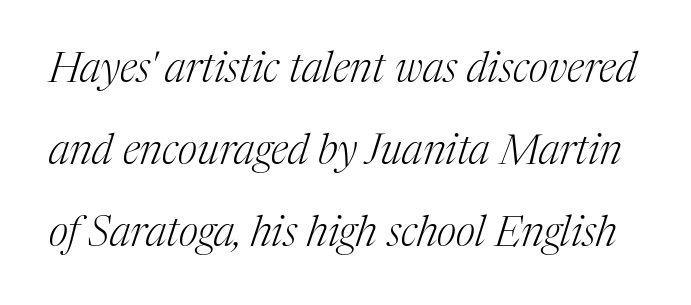
Q: Is the text bold? A: No.
Q: Is the text italic (slanted)? A: Yes, it leans right by about 17 degrees.
Q: Is the typeface a serif or a sans-serif typeface? A: Serif.
Q: Is the text underlined? A: No.
Q: Is the spacing between letters normal or unusually wide? A: Normal.
Q: Is the spacing between lines tight, normal or loose? A: Loose.
Q: Width (condensed, normal, or wide)? A: Normal.
Q: Stroke contrast? A: Medium.
Q: x-height? A: Medium.
Q: Monospaced? A: No.
